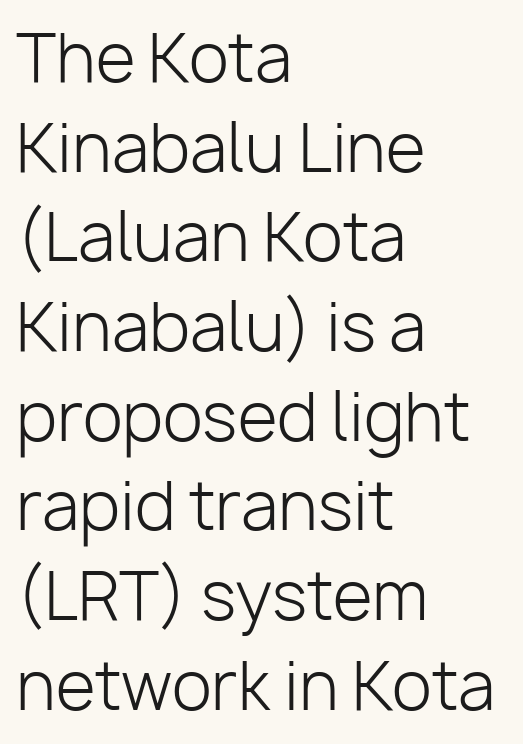
{"serif": "no", "italic": "no", "bold": "no", "weight": "light", "width": "normal", "stroke_contrast": "low", "x_height": "medium", "monospaced": "no", "underline": "no", "align": "left", "line_spacing": "normal", "line_spacing_ratio": 1.38, "letter_spacing": "normal", "letter_spacing_em": 0.0, "glyph_px": 65}
